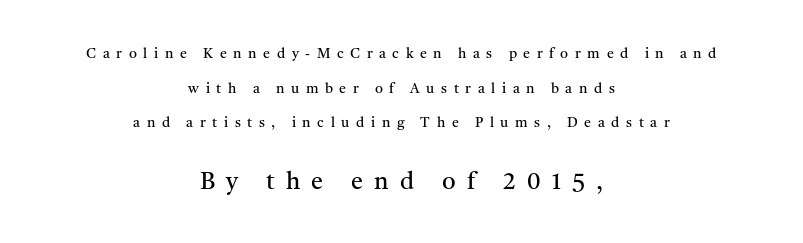
{"italic": "no", "bold": "no", "underline": "no", "align": "center", "line_spacing": "loose", "line_spacing_ratio": 2.48, "letter_spacing": "wide", "letter_spacing_em": 0.47, "larger_block": "second", "size_ratio": 1.71, "glyph_px": 24}
